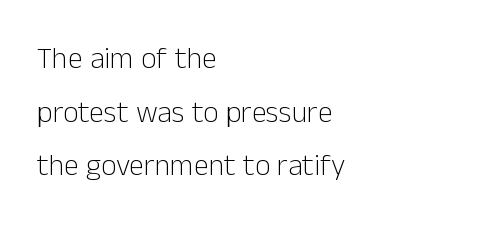
Q: Is the text bold? A: No.
Q: Is the text italic (slanted)? A: No, it is upright.
Q: Is the typeface a serif or a sans-serif typeface? A: Sans-serif.
Q: Is the text underlined? A: No.
Q: How is the paragraph aligned? A: Left-aligned.
Q: Is the spacing between letters normal or unusually wide? A: Normal.
Q: Width (condensed, normal, or wide)? A: Normal.
Q: Stroke contrast? A: Low.
Q: x-height? A: Medium.
Q: Monospaced? A: No.
